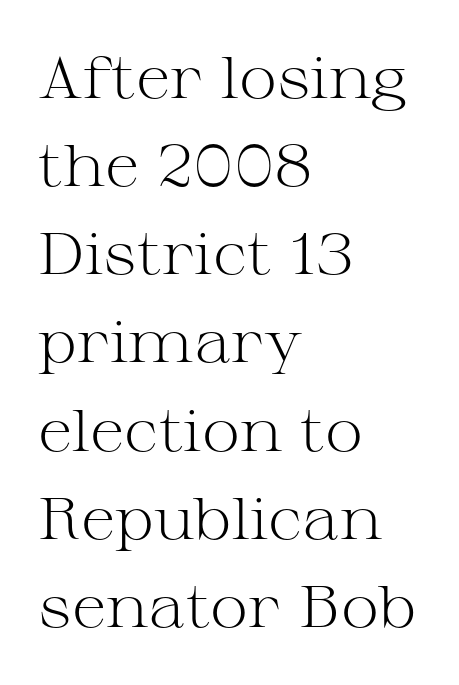
{"serif": "yes", "italic": "no", "bold": "no", "weight": "light", "width": "wide", "stroke_contrast": "medium", "x_height": "medium", "monospaced": "no", "underline": "no", "align": "left", "line_spacing": "normal", "line_spacing_ratio": 1.52, "letter_spacing": "normal", "letter_spacing_em": 0.0, "glyph_px": 58}
